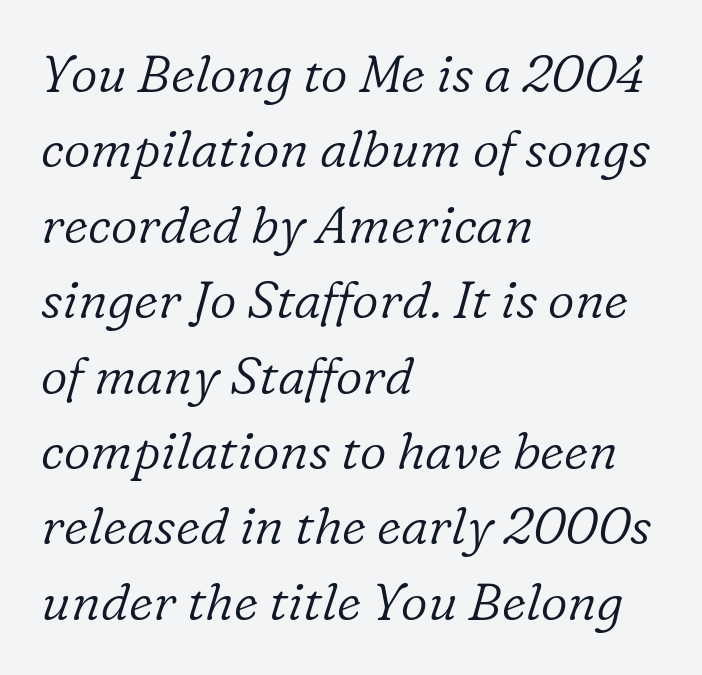
Visually the block forms a straight wall on the left and a jagged coastline on the right. Any mark beneath the type? The region is blank. The typography opts for an oblique posture over an upright one. The space between consecutive lines is moderate.
